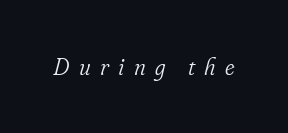
Q: Is the text bold? A: No.
Q: Is the text italic (slanted)? A: Yes, it leans right by about 16 degrees.
Q: Is the text underlined? A: No.
Q: Is the spacing between letters normal or unusually wide? A: Unusually wide.
